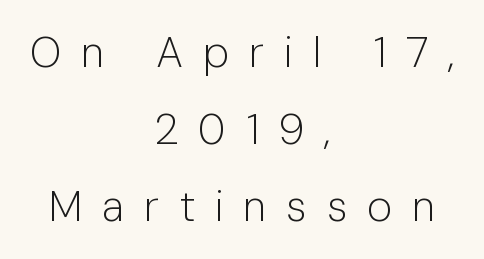
The letterforms sit at book weight or below. Tall strokes in this sample are plumb rather than angled. This is sans-serif lettering, the kind often seen on screens and signage. Horizontal alignment here is central, giving a formal, balanced look. You could only call the tracking loose — the letters float apart. Any mark beneath the type? The region is blank.
